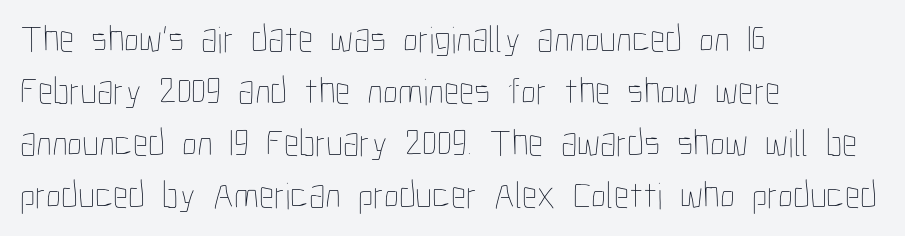
{"italic": "no", "bold": "no", "weight": "thin", "width": "condensed", "stroke_contrast": "low", "x_height": "medium", "monospaced": "no", "underline": "no", "align": "left", "line_spacing": "normal", "line_spacing_ratio": 1.37, "letter_spacing": "normal", "letter_spacing_em": 0.0, "glyph_px": 38}
